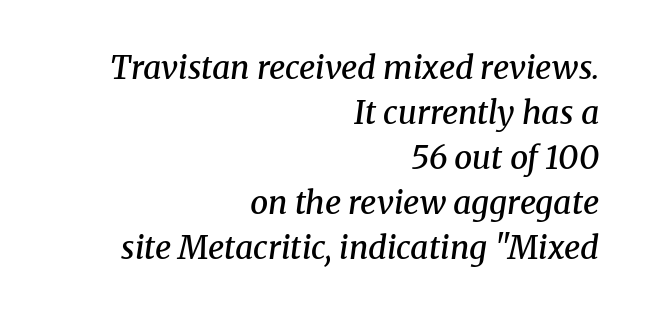
{"serif": "yes", "italic": "yes", "lean": "right", "slant_degrees": 8, "bold": "semi", "weight": "semibold", "width": "normal", "stroke_contrast": "medium", "x_height": "medium", "monospaced": "no", "underline": "no", "align": "right", "line_spacing": "normal", "line_spacing_ratio": 1.41, "letter_spacing": "normal", "letter_spacing_em": 0.0, "glyph_px": 32}
